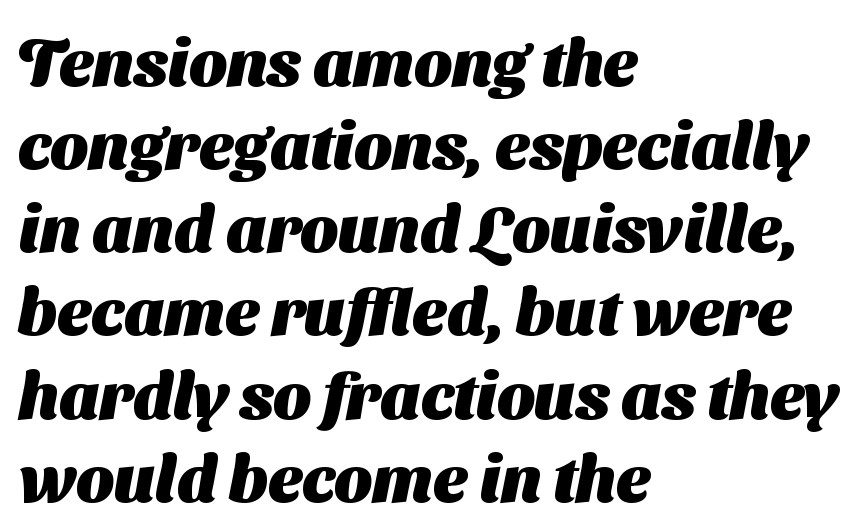
The image shows 66 px heavy sans-serif type; set left-aligned, normal line spacing (1.26x), normal letter spacing, not underlined; medium stroke contrast and a medium x-height.
